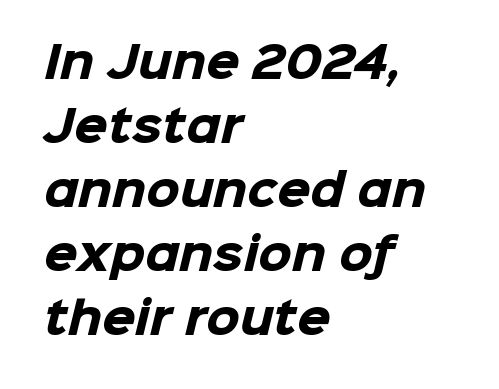
Each letter's strokes conclude bluntly, with no projecting serifs. These lines keep a tight, regular rhythm from letter to letter. Unmarked baselines from the first word to the last. The passage shown is typed in a proportional face where columns would drift. Each glyph is drawn with heavy, bold strokes.
